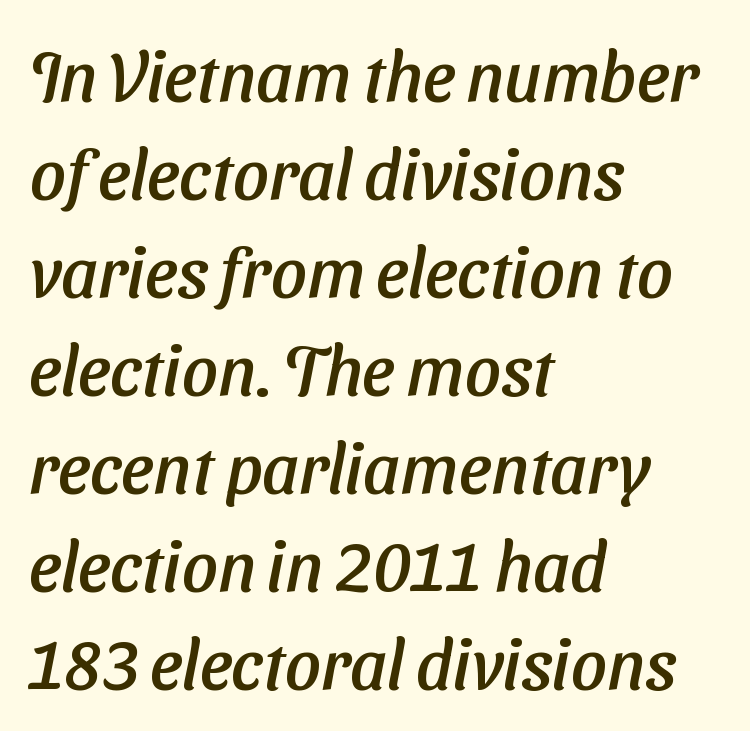
{"serif": "no", "width": "normal", "stroke_contrast": "low", "x_height": "medium", "monospaced": "no", "underline": "no", "align": "left", "line_spacing": "normal", "line_spacing_ratio": 1.4, "letter_spacing": "normal", "letter_spacing_em": 0.0, "glyph_px": 70}
